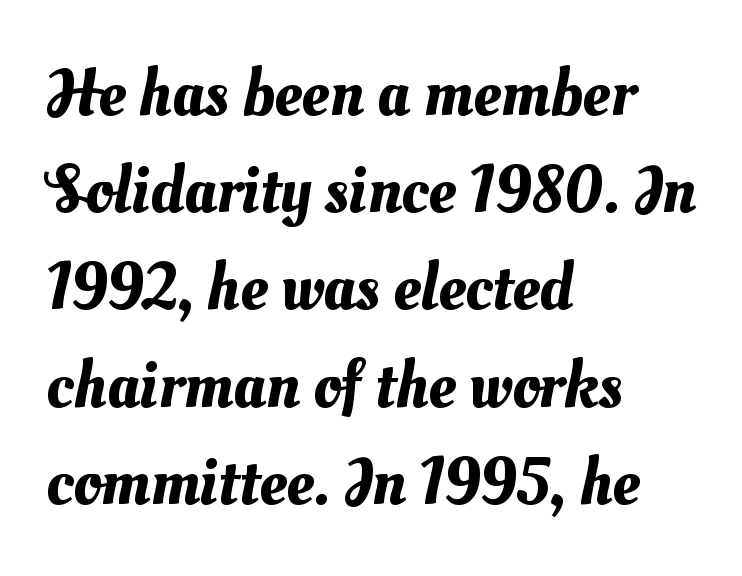
Q: Is the text underlined? A: No.
Q: How is the paragraph aligned? A: Left-aligned.
Q: Is the spacing between letters normal or unusually wide? A: Normal.
Q: Is the spacing between lines tight, normal or loose? A: Normal.
Q: Width (condensed, normal, or wide)? A: Normal.
Q: Stroke contrast? A: Medium.
Q: x-height? A: Small.
Q: Monospaced? A: No.
